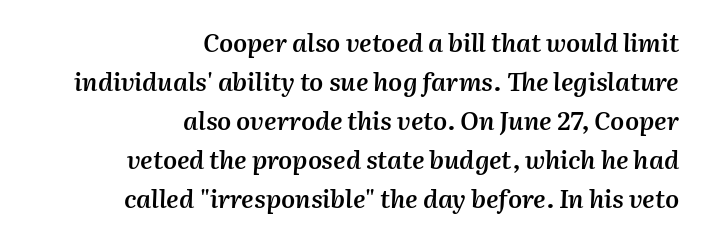
{"italic": "yes", "lean": "right", "slant_degrees": 2, "bold": "semi", "underline": "no", "align": "right", "line_spacing": "normal", "line_spacing_ratio": 1.56, "letter_spacing": "normal", "letter_spacing_em": 0.0, "glyph_px": 25}
